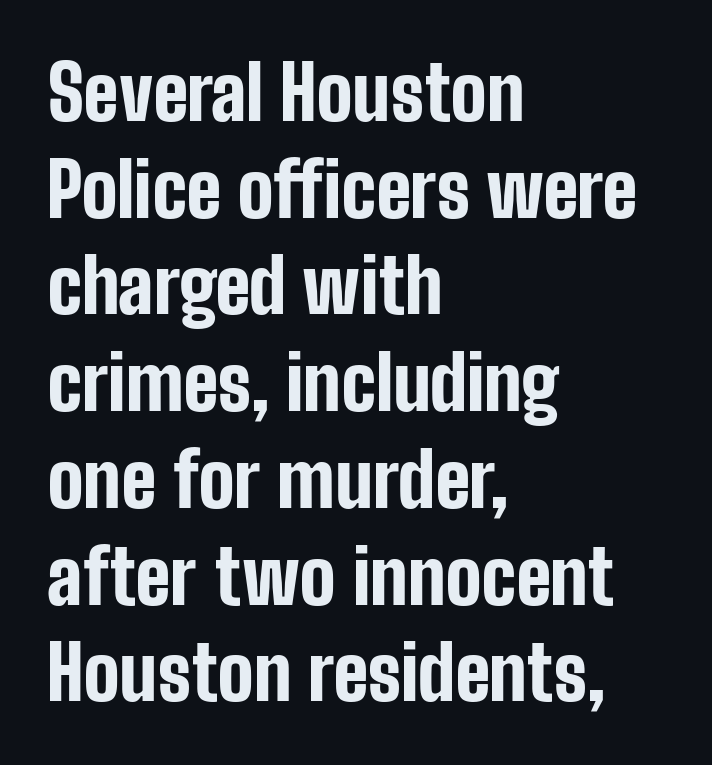
Q: Is the text bold? A: Yes.
Q: Is the text italic (slanted)? A: No, it is upright.
Q: Is the typeface a serif or a sans-serif typeface? A: Sans-serif.
Q: Is the text underlined? A: No.
Q: How is the paragraph aligned? A: Left-aligned.
Q: Is the spacing between letters normal or unusually wide? A: Normal.
Q: Is the spacing between lines tight, normal or loose? A: Normal.
Q: Width (condensed, normal, or wide)? A: Condensed.
Q: Stroke contrast? A: Low.
Q: x-height? A: Medium.
Q: Monospaced? A: No.
